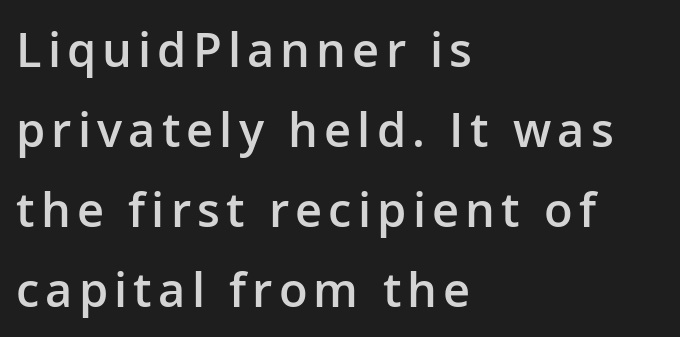
{"serif": "no", "italic": "no", "bold": "semi", "weight": "semibold", "width": "normal", "stroke_contrast": "low", "x_height": "medium", "monospaced": "no", "underline": "no", "align": "left", "line_spacing": "normal", "line_spacing_ratio": 1.7, "glyph_px": 47}
